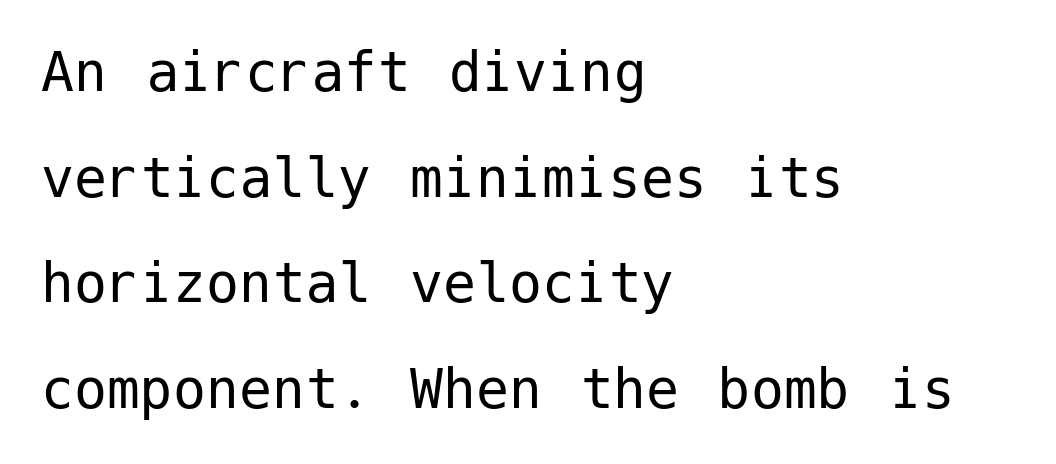
Q: Is the text bold? A: No.
Q: Is the text italic (slanted)? A: No, it is upright.
Q: Is the typeface a serif or a sans-serif typeface? A: Sans-serif.
Q: Is the text underlined? A: No.
Q: How is the paragraph aligned? A: Left-aligned.
Q: Is the spacing between letters normal or unusually wide? A: Normal.
Q: Is the spacing between lines tight, normal or loose? A: Normal.
Q: Width (condensed, normal, or wide)? A: Normal.
Q: Stroke contrast? A: Low.
Q: x-height? A: Medium.
